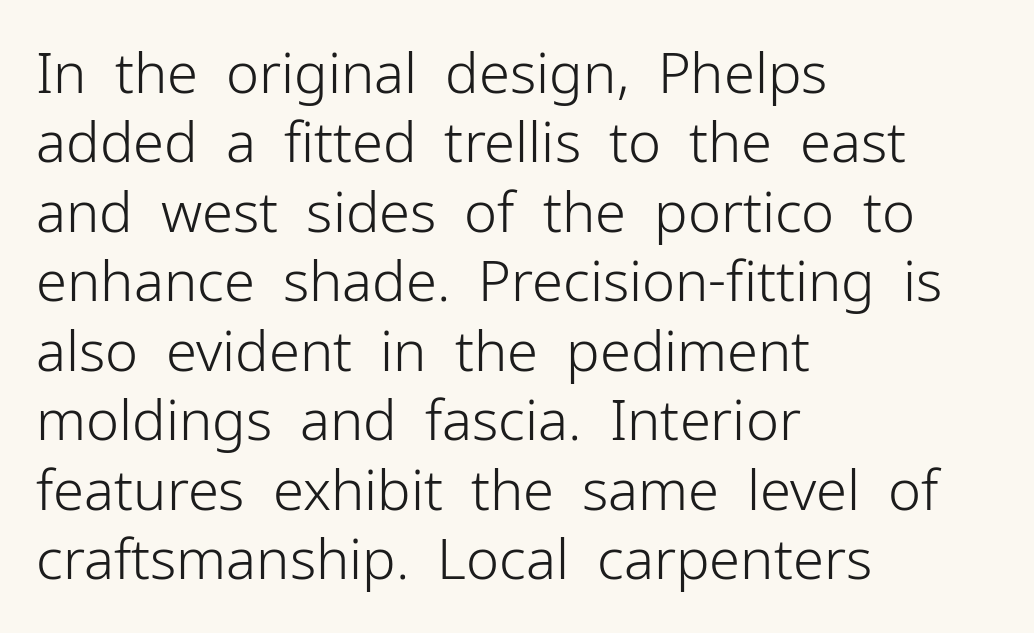
The image shows 56 px light sans-serif type, upright; set left-aligned, line spacing 1.24x, normal letter spacing, not underlined; low stroke contrast and a medium x-height.
